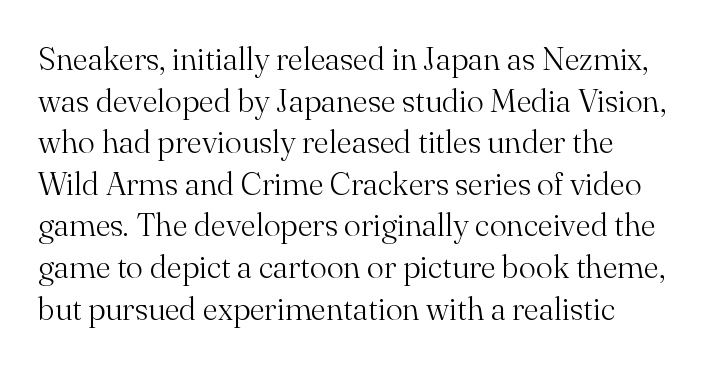
The space between consecutive lines is moderate. The passage shown is not bold in any degree. Each letter keeps its own natural width here, so spacing adapts to shape. Bare-footed words on every line. Horizontal alignment here is leftward, the default for most running prose. You could call the tracking neutral — neither tight nor loose.
